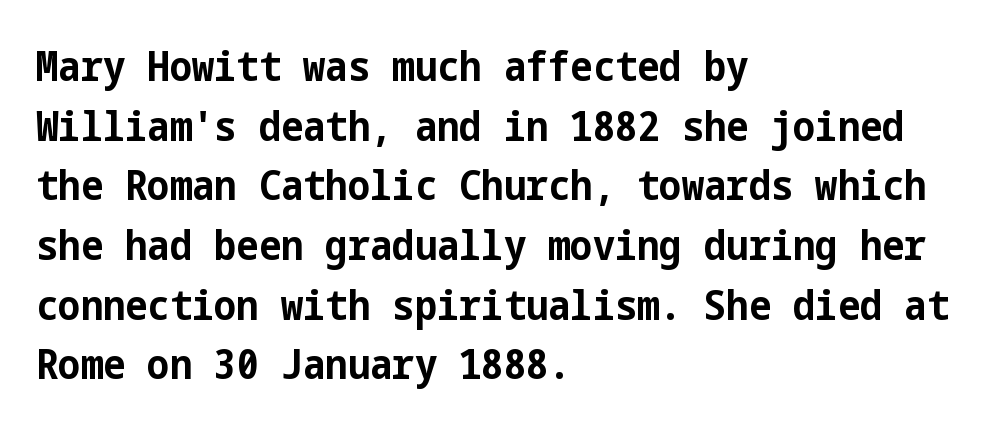
Q: Is the text bold? A: Yes.
Q: Is the text italic (slanted)? A: No, it is upright.
Q: Is the typeface a serif or a sans-serif typeface? A: Sans-serif.
Q: Is the text underlined? A: No.
Q: How is the paragraph aligned? A: Left-aligned.
Q: Is the spacing between letters normal or unusually wide? A: Normal.
Q: Is the spacing between lines tight, normal or loose? A: Normal.
Q: Width (condensed, normal, or wide)? A: Condensed.
Q: Stroke contrast? A: Low.
Q: x-height? A: Medium.
